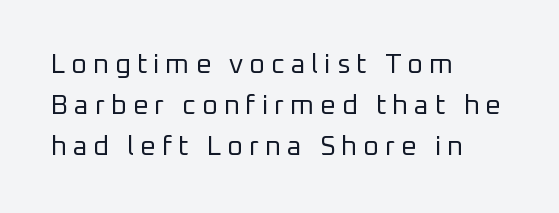
The image shows 27 px text type, upright; set left-aligned, normal line spacing (1.52x), unusually wide letter spacing (+0.22 em), not underlined.
